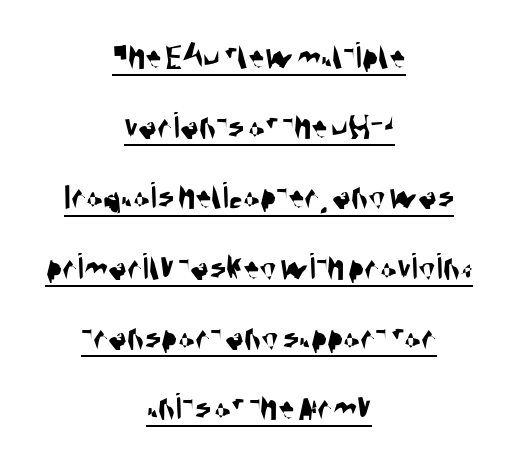
The image shows 39 px condensed sans-serif type; set centered, line spacing 1.8x, normal letter spacing, underlined; medium stroke contrast and a large x-height.
